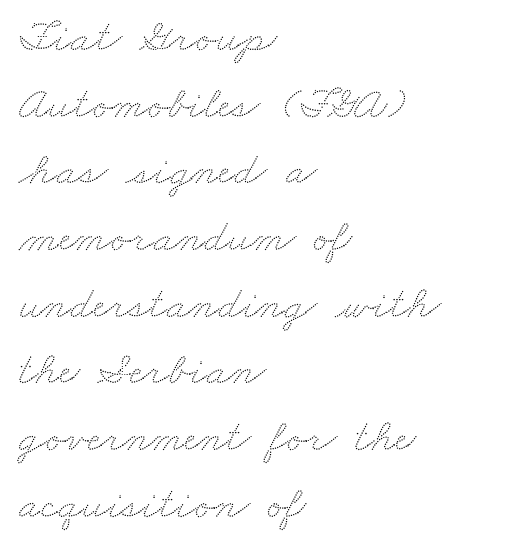
{"width": "wide", "stroke_contrast": "low", "x_height": "small", "monospaced": "no", "underline": "no", "align": "left", "line_spacing": "normal", "line_spacing_ratio": 1.45, "letter_spacing": "normal", "letter_spacing_em": 0.0, "glyph_px": 46}
